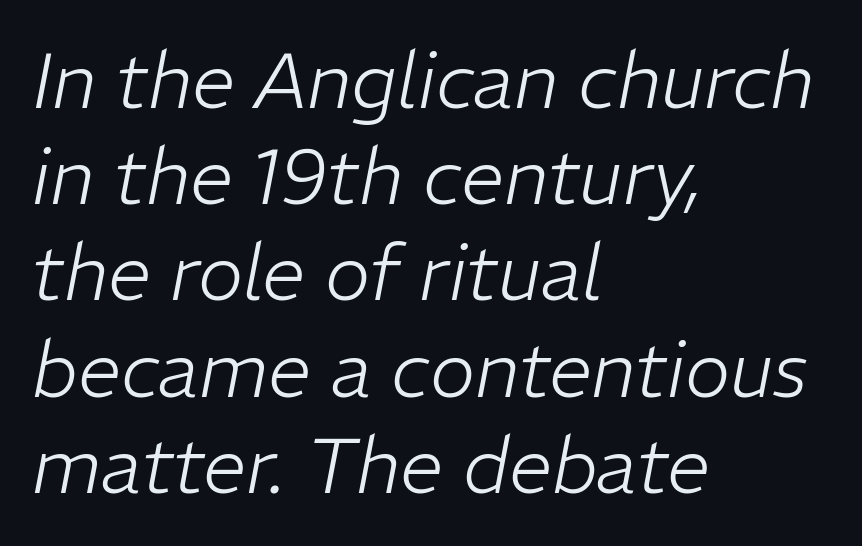
{"italic": "yes", "lean": "right", "slant_degrees": 11, "bold": "no", "weight": "light", "width": "normal", "stroke_contrast": "low", "x_height": "medium", "monospaced": "no", "underline": "no", "align": "left", "line_spacing": "normal", "line_spacing_ratio": 1.25, "letter_spacing": "normal", "letter_spacing_em": 0.0, "glyph_px": 77}
